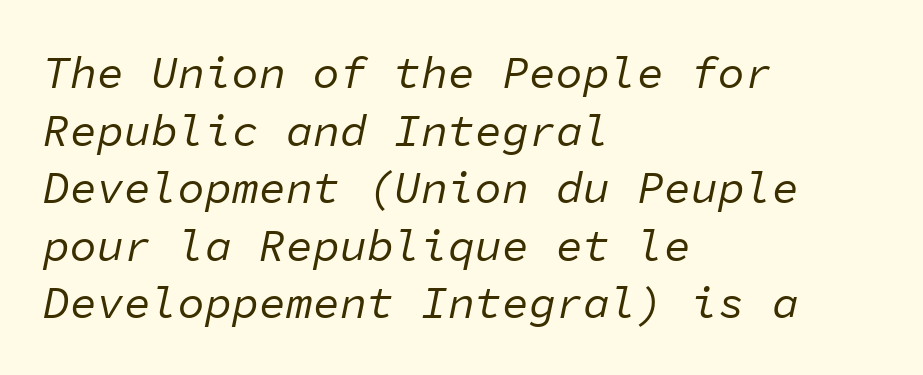
The image shows 45 px regular-weight type, italic (leaning right), monospaced; set left-aligned, normal line spacing (1.28x), normal letter spacing, not underlined; low stroke contrast and a medium x-height.
